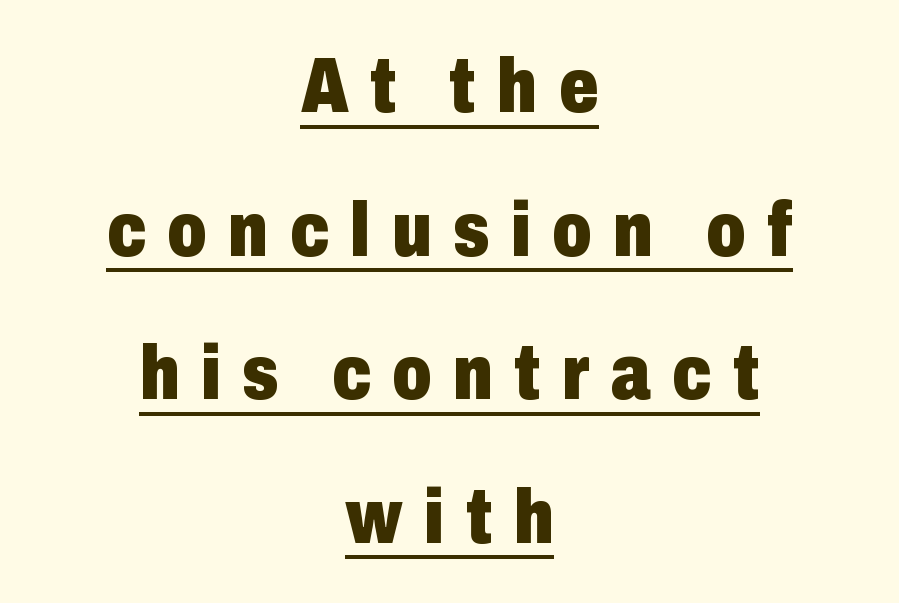
Q: Is the text bold? A: Yes.
Q: Is the text italic (slanted)? A: No, it is upright.
Q: Is the typeface a serif or a sans-serif typeface? A: Sans-serif.
Q: Is the text underlined? A: Yes.
Q: How is the paragraph aligned? A: Centered.
Q: Is the spacing between letters normal or unusually wide? A: Unusually wide.
Q: Width (condensed, normal, or wide)? A: Condensed.
Q: Stroke contrast? A: Low.
Q: x-height? A: Medium.
Q: Monospaced? A: No.
